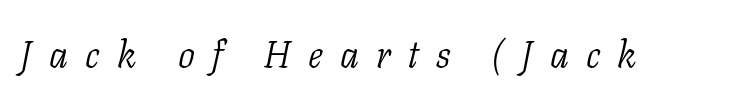
Quick note: underline off. Here the designer chose a conventional face with non-uniform glyph widths. A typesetter would label this face a serif. Is the stroke heavy? The answer is a plain regular-or-lighter. The face used here is rendered with a markedly widened letterfit. If you drew a line through each stem, it would be angled.
